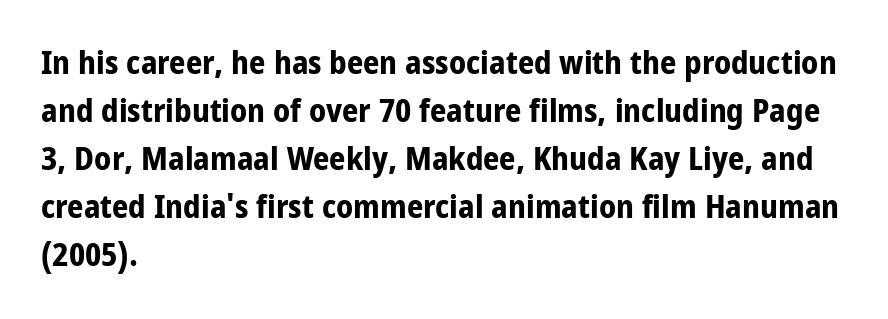
Q: Is the text bold? A: Yes.
Q: Is the text italic (slanted)? A: No, it is upright.
Q: Is the typeface a serif or a sans-serif typeface? A: Sans-serif.
Q: Is the text underlined? A: No.
Q: How is the paragraph aligned? A: Left-aligned.
Q: Is the spacing between letters normal or unusually wide? A: Normal.
Q: Is the spacing between lines tight, normal or loose? A: Normal.
Q: Width (condensed, normal, or wide)? A: Condensed.
Q: Stroke contrast? A: Low.
Q: x-height? A: Large.
Q: Monospaced? A: No.
